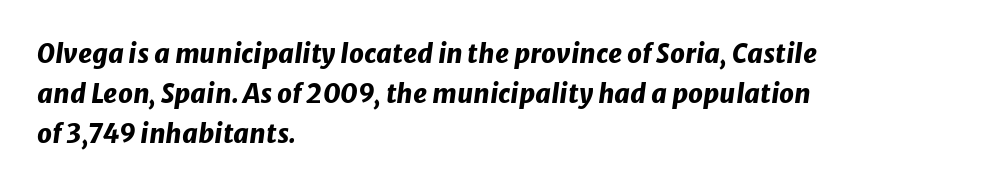
{"italic": "yes", "lean": "right", "slant_degrees": 8, "bold": "yes", "underline": "no", "align": "left", "line_spacing": "normal", "line_spacing_ratio": 1.53, "letter_spacing": "normal", "letter_spacing_em": 0.0, "glyph_px": 26}
